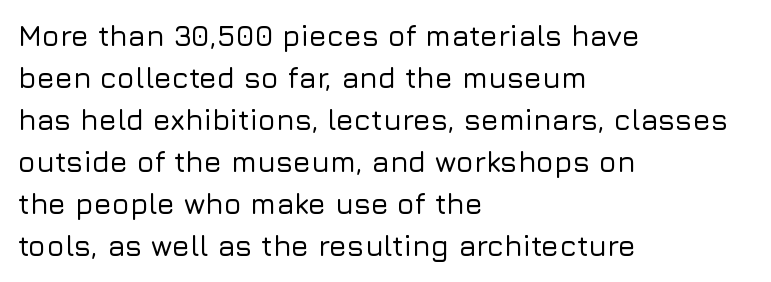
{"serif": "no", "italic": "no", "width": "normal", "stroke_contrast": "low", "x_height": "medium", "monospaced": "no", "underline": "no", "align": "left", "line_spacing": "normal", "line_spacing_ratio": 1.45, "letter_spacing": "normal", "letter_spacing_em": 0.0, "glyph_px": 29}
